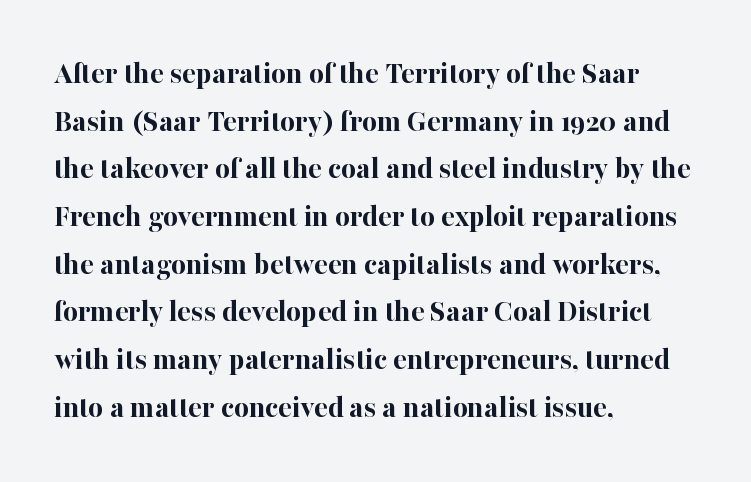
The image shows 32 px bold serif type, upright; set left-aligned, normal line spacing (1.49x), normal letter spacing, not underlined; high stroke contrast and a medium x-height.
